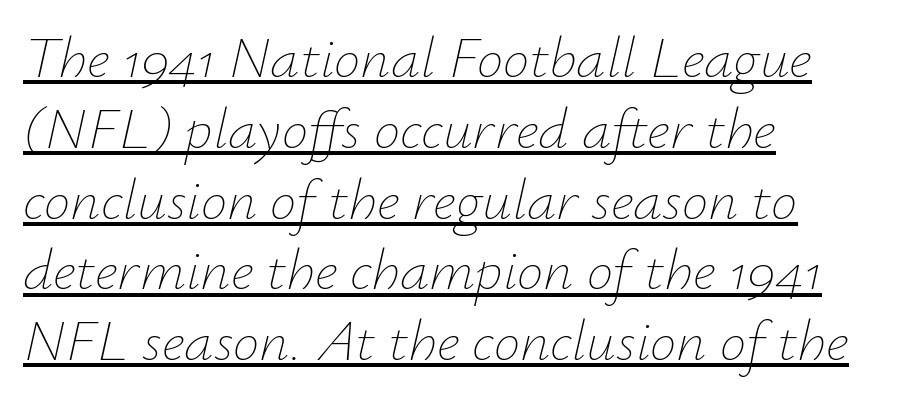
Stems and bowls with no extra thickness — not bold. The face used here is rendered with its standard letterfit. Notice how the passage keeps a crisp vertical edge on the left only. Check the space under the baseline: a stroke is drawn there.
